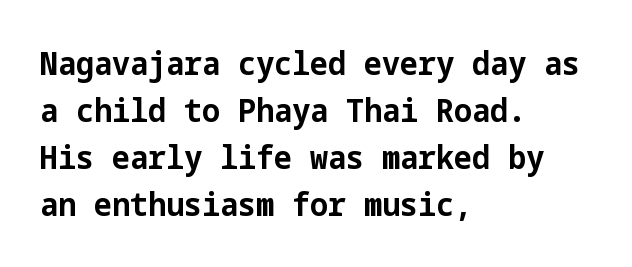
Q: Is the text bold? A: Yes.
Q: Is the text italic (slanted)? A: No, it is upright.
Q: Is the typeface a serif or a sans-serif typeface? A: Sans-serif.
Q: Is the text underlined? A: No.
Q: How is the paragraph aligned? A: Left-aligned.
Q: Is the spacing between letters normal or unusually wide? A: Normal.
Q: Is the spacing between lines tight, normal or loose? A: Normal.
Q: Width (condensed, normal, or wide)? A: Normal.
Q: Stroke contrast? A: Low.
Q: x-height? A: Medium.
